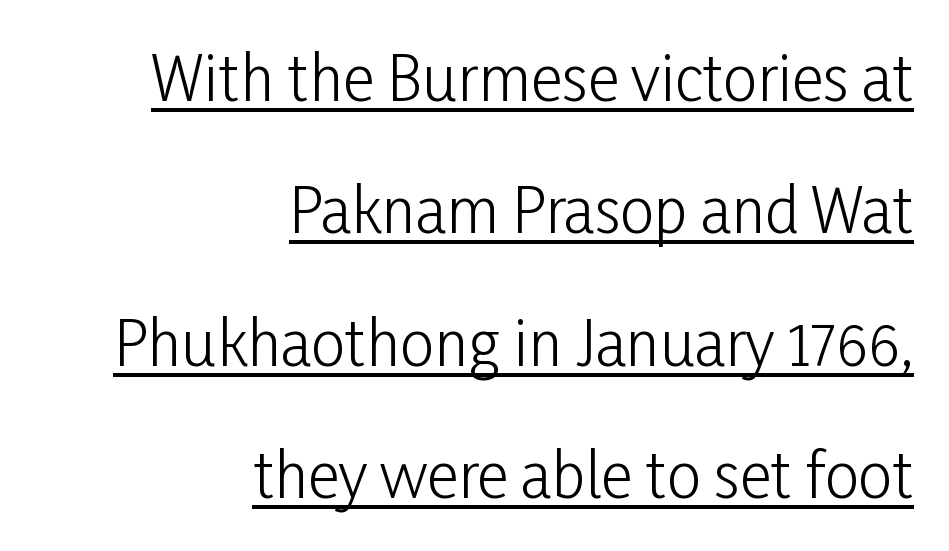
The lettering is marked with a stroke running underneath it. Typographically, this falls in the sans-serif category. Quick note: not italic, upright. Spacing verdict: proportional, widths tailored to each character. The vertical gap from one line to the next is large. Stems here are at most as thick as an everyday book face.
